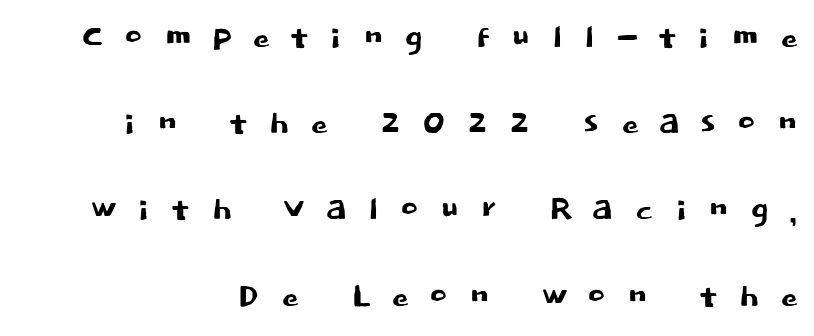
{"serif": "no", "italic": "no", "width": "normal", "stroke_contrast": "low", "x_height": "large", "monospaced": "no", "underline": "no", "line_spacing": "loose", "line_spacing_ratio": 1.96, "letter_spacing": "wide", "letter_spacing_em": 0.44, "glyph_px": 44}
